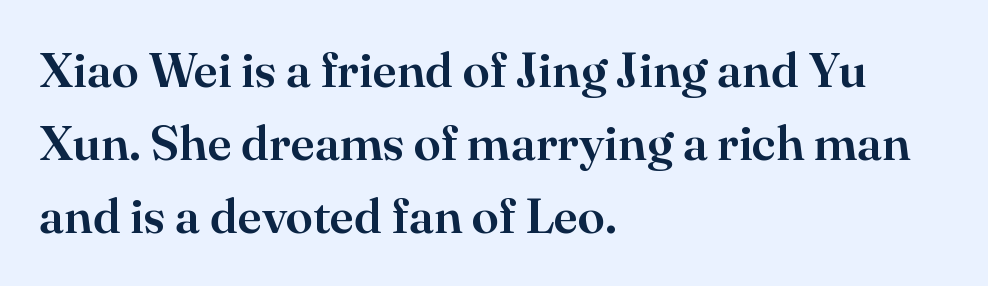
The image shows 49 px serif type, upright; set left-aligned, normal line spacing (1.49x), normal letter spacing, not underlined; high stroke contrast and a small x-height.
